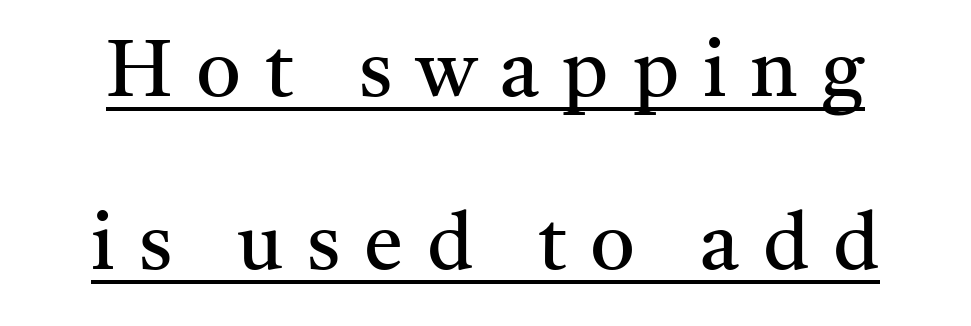
Q: Is the text bold? A: No.
Q: Is the text italic (slanted)? A: No, it is upright.
Q: Is the typeface a serif or a sans-serif typeface? A: Serif.
Q: Is the text underlined? A: Yes.
Q: Is the spacing between letters normal or unusually wide? A: Unusually wide.
Q: Is the spacing between lines tight, normal or loose? A: Loose.
Q: Width (condensed, normal, or wide)? A: Normal.
Q: Stroke contrast? A: Medium.
Q: x-height? A: Medium.
Q: Monospaced? A: No.
